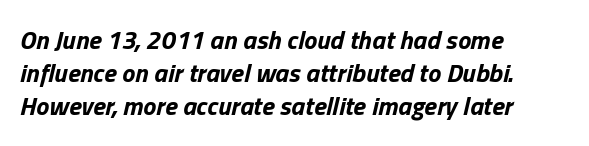
The image shows 26 px bold type, italic (leaning right); set left-aligned, normal line spacing (1.27x), normal letter spacing, not underlined.
